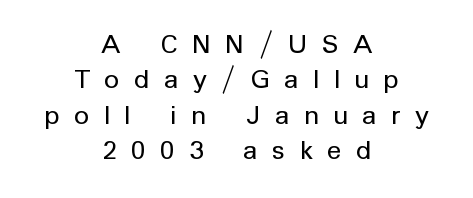
The image shows 30 px regular-weight sans-serif type, upright; set centered, line spacing 1.18x, unusually wide letter spacing (+0.48 em), not underlined; low stroke contrast and a medium x-height.
